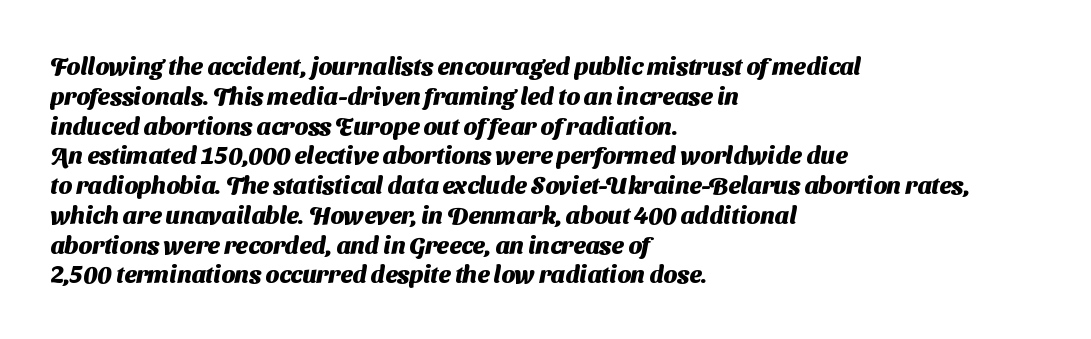
{"bold": "yes", "underline": "no", "align": "left", "line_spacing_ratio": 1.24, "letter_spacing": "normal", "letter_spacing_em": 0.0, "glyph_px": 24}
